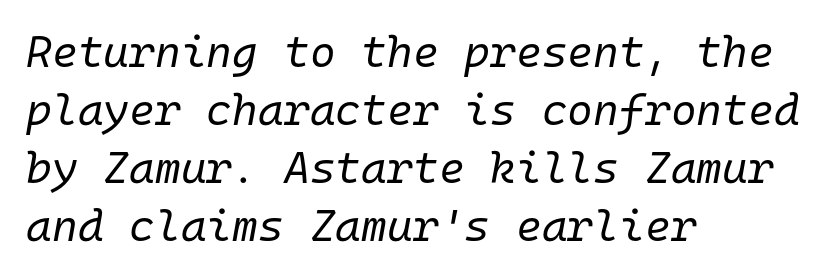
No word sits above an underline. All the whitespace from short lines collects on the right. The passage shown leans; its letterforms are oblique. The line texture is even and compact thanks to regular tracking. Note the uniform advance width — an 'i' takes as much space as an 'm'. Normally led — the rows are evenly, conventionally spaced.
